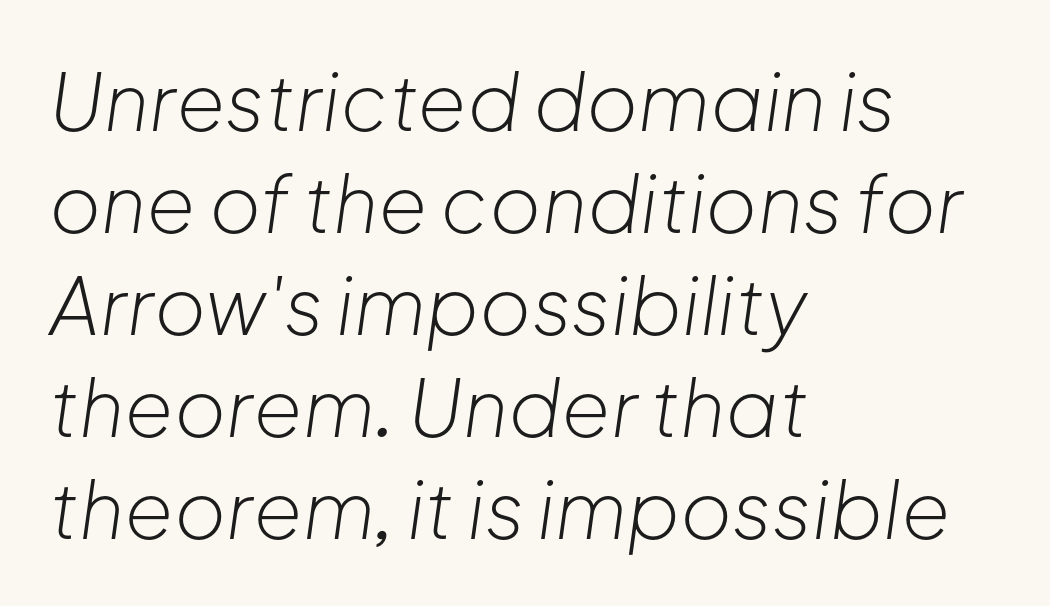
The image shows 79 px light type, italic (leaning right); set left-aligned, normal line spacing (1.29x), normal letter spacing, not underlined; low stroke contrast and a medium x-height.
